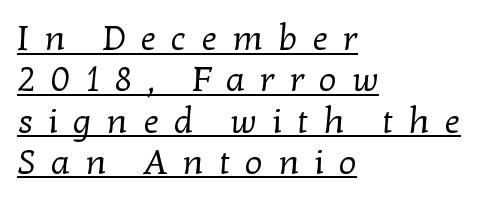
The image shows 35 px regular-weight serif type; set left-aligned, line spacing 1.18x, unusually wide letter spacing (+0.43 em), underlined; low stroke contrast and a medium x-height.
